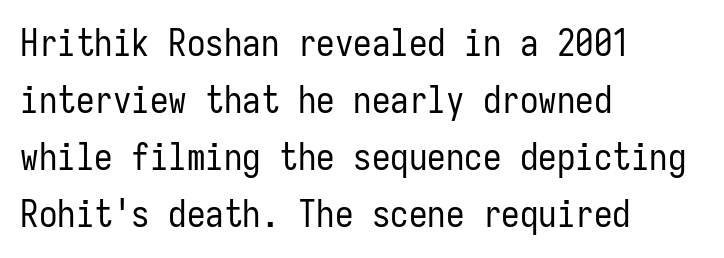
Q: Is the text bold? A: No.
Q: Is the text italic (slanted)? A: No, it is upright.
Q: Is the typeface a serif or a sans-serif typeface? A: Sans-serif.
Q: Is the text underlined? A: No.
Q: How is the paragraph aligned? A: Left-aligned.
Q: Is the spacing between letters normal or unusually wide? A: Normal.
Q: Is the spacing between lines tight, normal or loose? A: Normal.
Q: Width (condensed, normal, or wide)? A: Condensed.
Q: Stroke contrast? A: Low.
Q: x-height? A: Medium.
Q: Monospaced? A: Yes.
